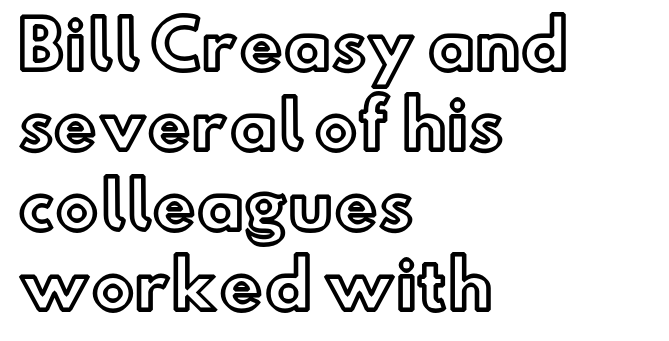
Q: Is the text italic (slanted)? A: No, it is upright.
Q: Is the text underlined? A: No.
Q: How is the paragraph aligned? A: Left-aligned.
Q: Is the spacing between letters normal or unusually wide? A: Normal.
Q: Width (condensed, normal, or wide)? A: Normal.
Q: x-height? A: Small.
Q: Monospaced? A: No.
